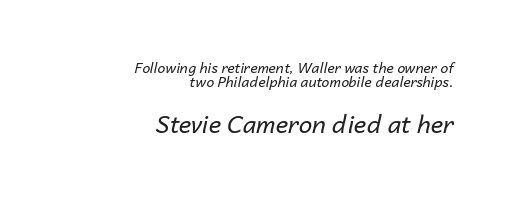
{"italic": "yes", "lean": "right", "slant_degrees": 14, "bold": "no", "underline": "no", "align": "right", "line_spacing": "tight", "line_spacing_ratio": 1.02, "letter_spacing": "normal", "letter_spacing_em": 0.0, "larger_block": "second", "size_ratio": 1.71, "glyph_px": 24}
